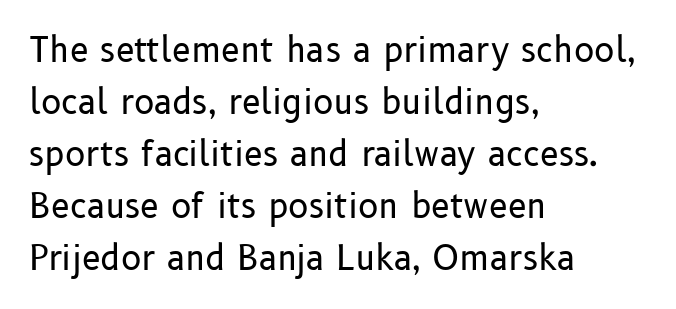
Q: Is the text bold? A: No.
Q: Is the text italic (slanted)? A: No, it is upright.
Q: Is the typeface a serif or a sans-serif typeface? A: Sans-serif.
Q: Is the text underlined? A: No.
Q: How is the paragraph aligned? A: Left-aligned.
Q: Is the spacing between letters normal or unusually wide? A: Normal.
Q: Is the spacing between lines tight, normal or loose? A: Normal.
Q: Width (condensed, normal, or wide)? A: Normal.
Q: Stroke contrast? A: Low.
Q: x-height? A: Medium.
Q: Monospaced? A: No.
